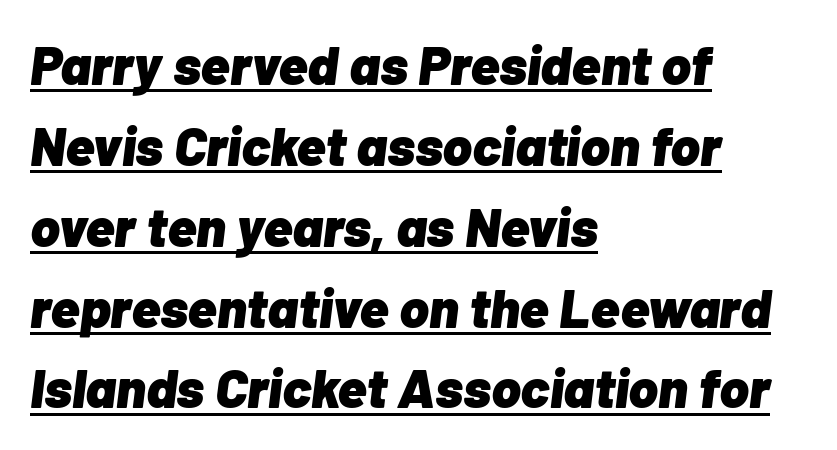
Q: Is the text bold? A: Yes.
Q: Is the text italic (slanted)? A: Yes, it leans right by about 7 degrees.
Q: Is the text underlined? A: Yes.
Q: How is the paragraph aligned? A: Left-aligned.
Q: Is the spacing between letters normal or unusually wide? A: Normal.
Q: Is the spacing between lines tight, normal or loose? A: Normal.
Q: Width (condensed, normal, or wide)? A: Normal.
Q: Stroke contrast? A: Low.
Q: x-height? A: Medium.
Q: Monospaced? A: No.
